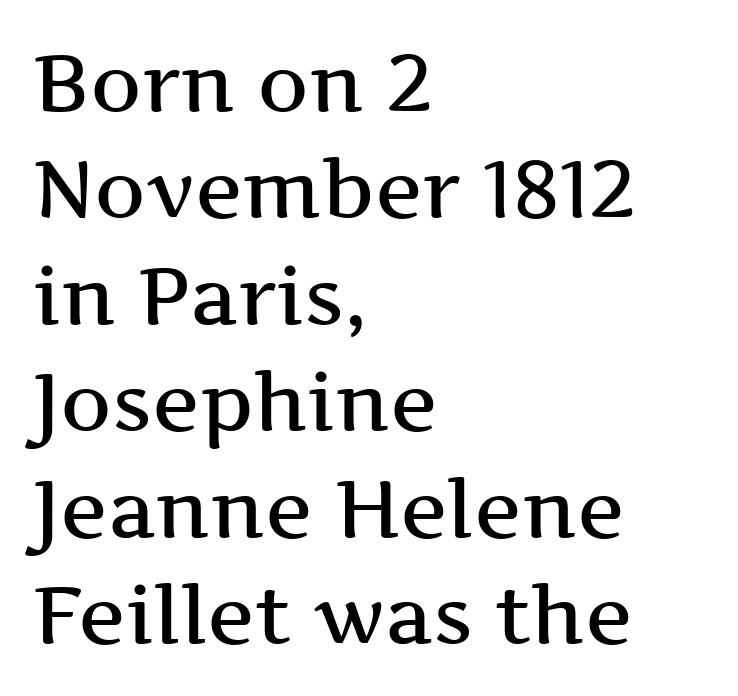
Is the letter spacing exaggerated? No — it looks like the ordinary default. The passage shown is typed in a proportional face where columns would drift. Summary of vertical rhythm: regular, with standard interline spacing. A roman cut, with each character standing at attention. A classic flush-left, rag-right setting is used for this passage. Bare-footed words on every line.
